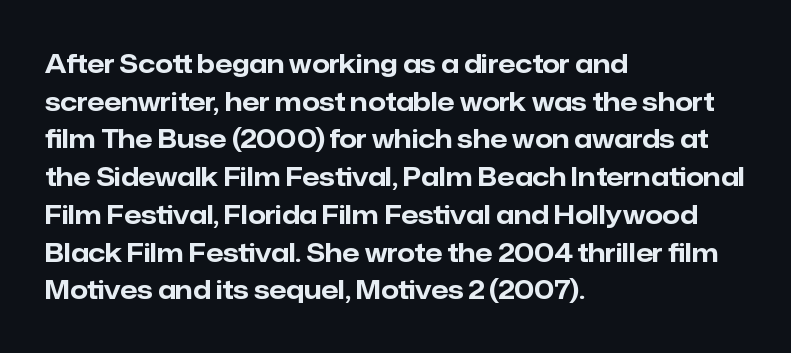
{"italic": "no", "bold": "yes", "underline": "no", "align": "left", "line_spacing": "normal", "line_spacing_ratio": 1.51, "letter_spacing": "normal", "letter_spacing_em": 0.0, "glyph_px": 25}
